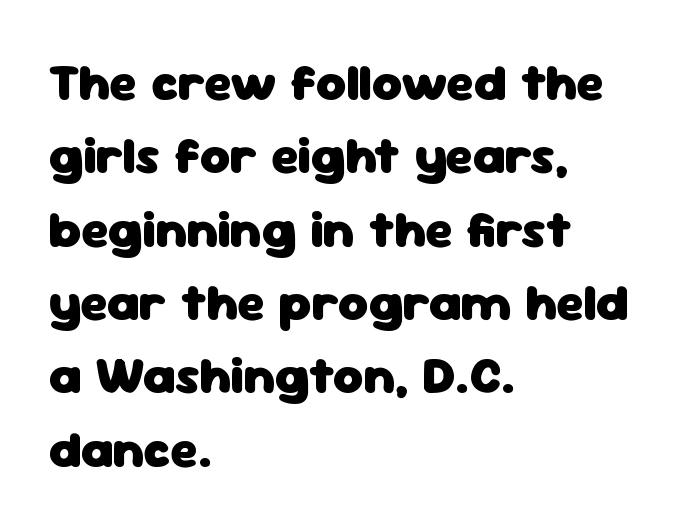
{"serif": "no", "italic": "no", "bold": "yes", "weight": "heavy", "width": "normal", "stroke_contrast": "low", "x_height": "medium", "monospaced": "no", "underline": "no", "align": "left", "line_spacing": "normal", "line_spacing_ratio": 1.41, "letter_spacing": "normal", "letter_spacing_em": 0.0, "glyph_px": 52}
